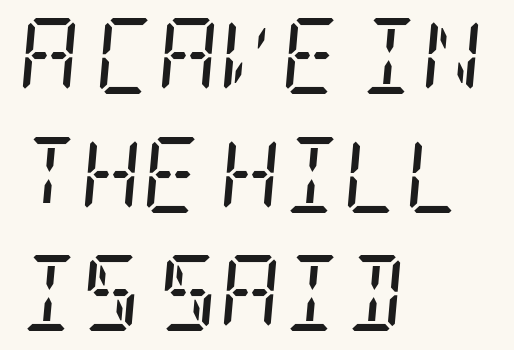
These lines are composed in type with serifs. Vertically, the passage feels balanced, rows spaced as you'd expect. Weight: regular or lighter. The setting favours the left margin, as ordinary paragraphs usually do.
